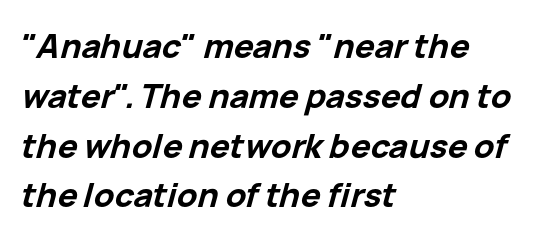
The zone under the glyphs is completely vacant. Is the block centered? No — it sits flush against the left margin. Normally led — the rows are evenly, conventionally spaced. Proportional: the letters do not fall into vertical columns. Heavy, bold letterforms. Observe the lean: these are italic letterforms.
